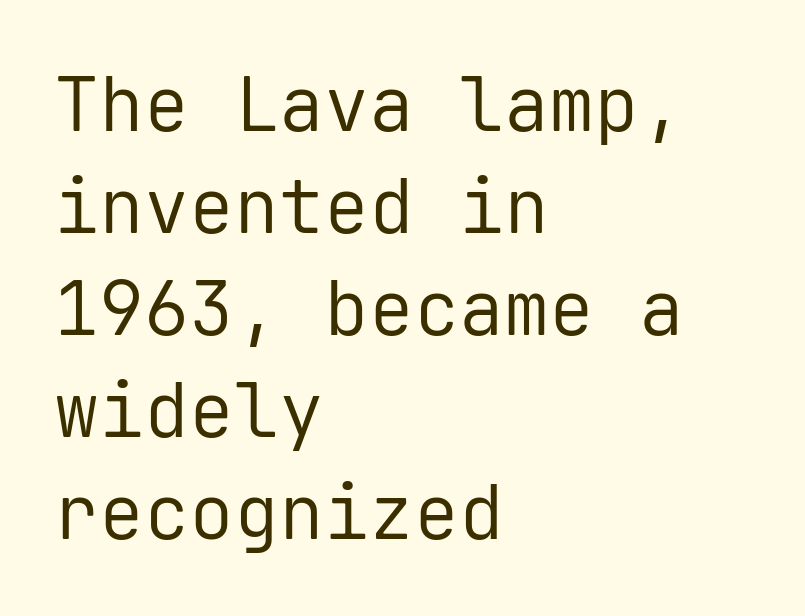
The image shows 75 px regular-weight sans-serif type, upright, monospaced; set left-aligned, normal line spacing (1.36x), normal letter spacing, not underlined; low stroke contrast and a medium x-height.
